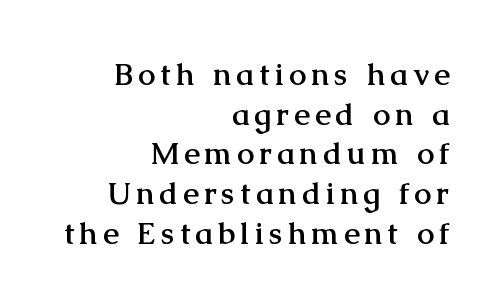
The image shows 31 px semibold serif type, upright; set right-aligned, normal line spacing (1.28x), not underlined; medium stroke contrast and a medium x-height.
